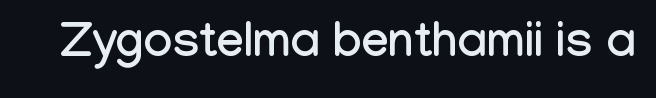
Q: Is the text italic (slanted)? A: No, it is upright.
Q: Is the typeface a serif or a sans-serif typeface? A: Sans-serif.
Q: Is the text underlined? A: No.
Q: Is the spacing between letters normal or unusually wide? A: Normal.
Q: Width (condensed, normal, or wide)? A: Condensed.
Q: Stroke contrast? A: Low.
Q: x-height? A: Medium.
Q: Monospaced? A: No.
